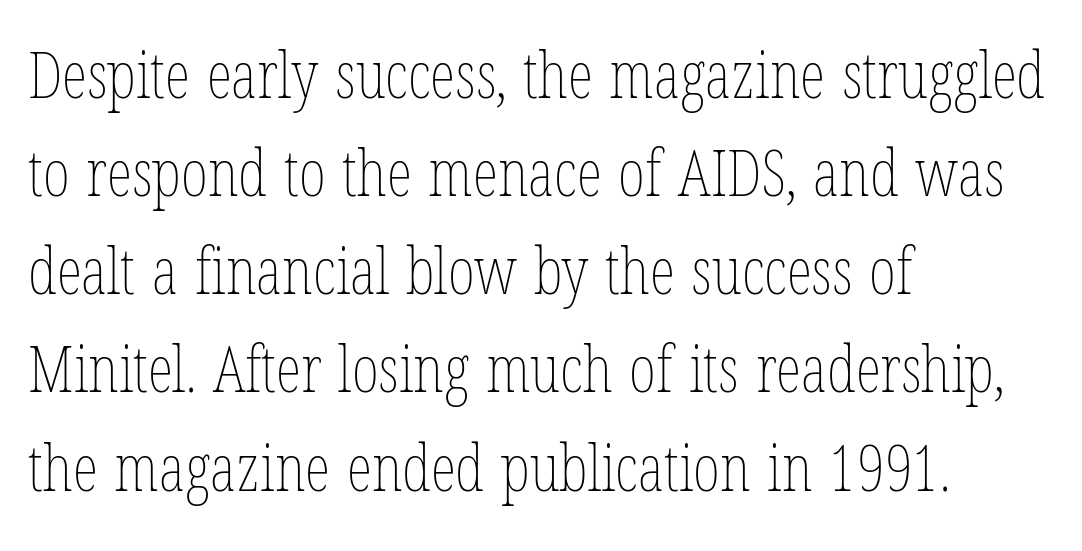
The image shows 65 px thin, condensed type, upright; set left-aligned, normal line spacing (1.51x), normal letter spacing, not underlined; low stroke contrast and a medium x-height.
